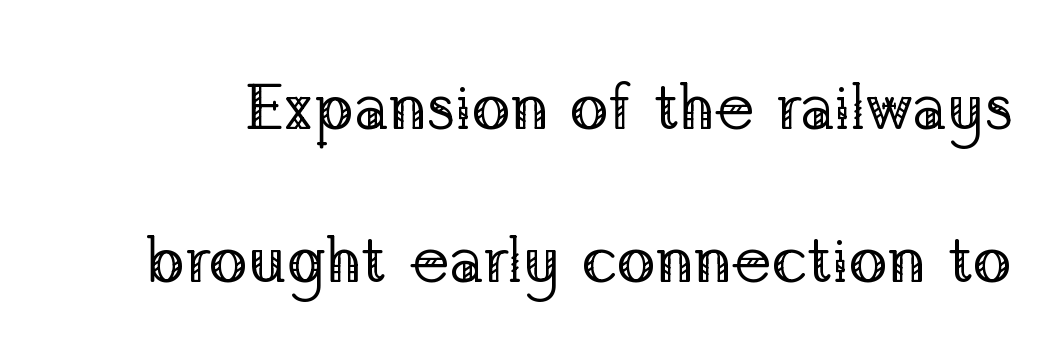
Q: Is the text bold? A: No.
Q: Is the text italic (slanted)? A: No, it is upright.
Q: Is the typeface a serif or a sans-serif typeface? A: Serif.
Q: Is the text underlined? A: No.
Q: Is the spacing between letters normal or unusually wide? A: Normal.
Q: Is the spacing between lines tight, normal or loose? A: Loose.
Q: Width (condensed, normal, or wide)? A: Normal.
Q: Stroke contrast? A: Low.
Q: x-height? A: Medium.
Q: Monospaced? A: No.
